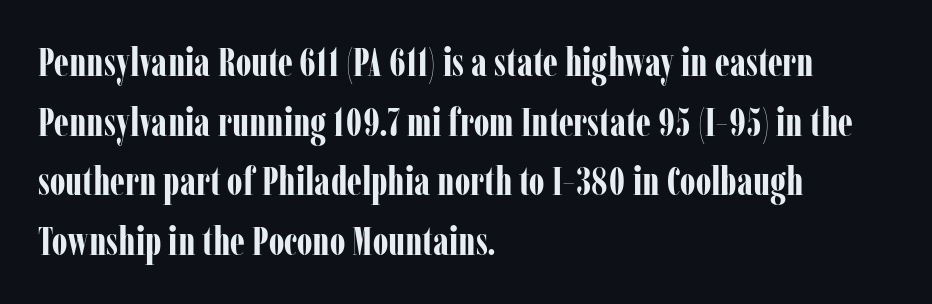
The string is rendered with underlining switched off. The paragraph has a hard left edge and a soft right edge. Heavy, bold letterforms. The block of text has a typical density, with ordinary space between rows. Each word holds together tightly as a unit, with standard inter-letter gaps. You can tell it's not italic because the verticals are truly vertical.
